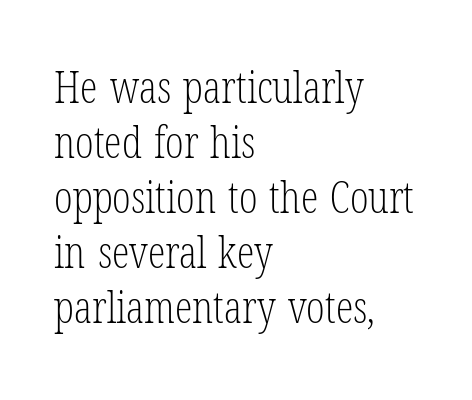
{"serif": "yes", "italic": "no", "bold": "no", "weight": "light", "width": "condensed", "stroke_contrast": "low", "x_height": "medium", "monospaced": "no", "underline": "no", "align": "left", "line_spacing": "normal", "line_spacing_ratio": 1.25, "letter_spacing": "normal", "letter_spacing_em": 0.0, "glyph_px": 44}
